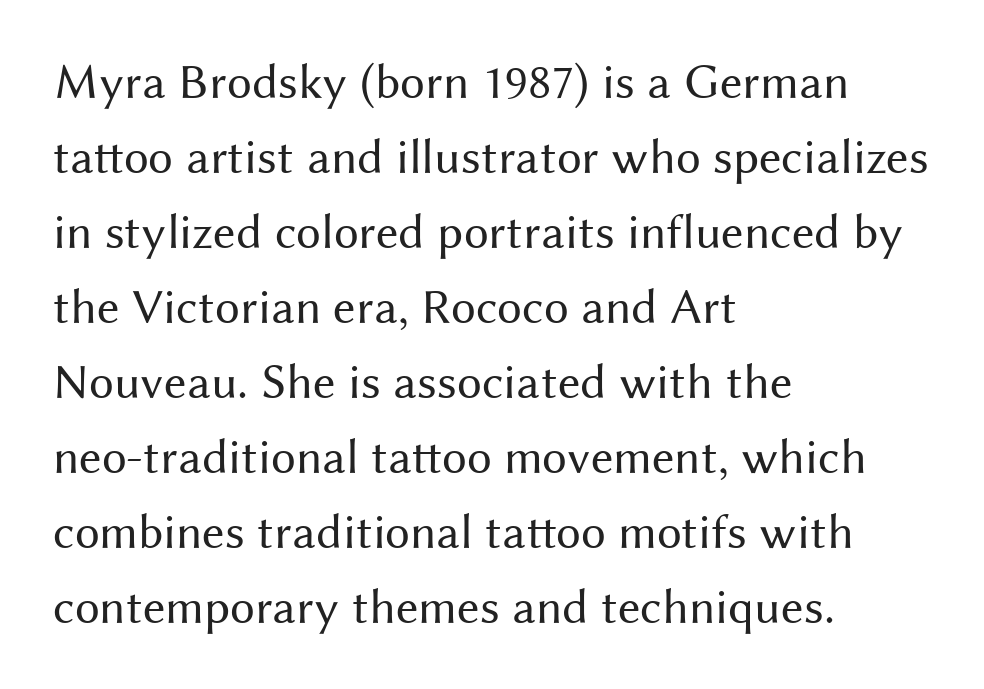
Q: Is the text bold? A: No.
Q: Is the text italic (slanted)? A: No, it is upright.
Q: Is the typeface a serif or a sans-serif typeface? A: Sans-serif.
Q: Is the text underlined? A: No.
Q: How is the paragraph aligned? A: Left-aligned.
Q: Is the spacing between letters normal or unusually wide? A: Normal.
Q: Is the spacing between lines tight, normal or loose? A: Normal.
Q: Width (condensed, normal, or wide)? A: Normal.
Q: Stroke contrast? A: Medium.
Q: x-height? A: Medium.
Q: Monospaced? A: No.
